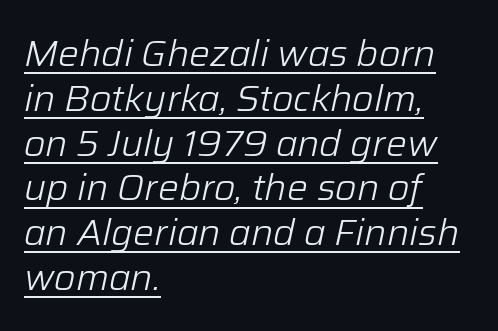
The passage shown has conventional tracking throughout. These lines stack with their left ends in a neat column. Does the lettering tilt? It does — this is italic. Proportional: the letters do not fall into vertical columns. Underline: present. Weight: not bold — regular or lighter.
